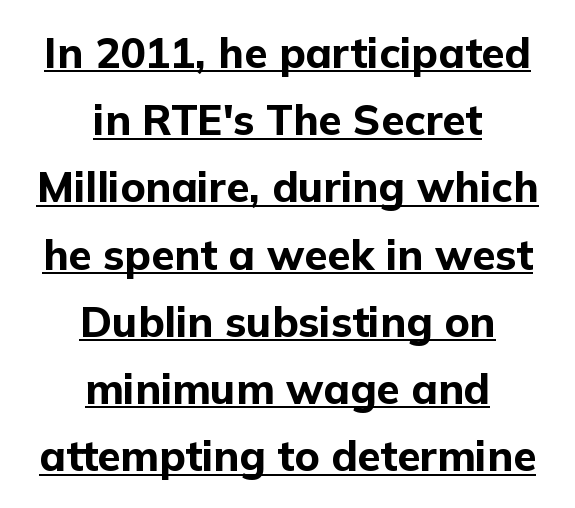
The image shows 42 px bold sans-serif type, upright; set centered, normal line spacing (1.6x), normal letter spacing, underlined; low stroke contrast and a medium x-height.
